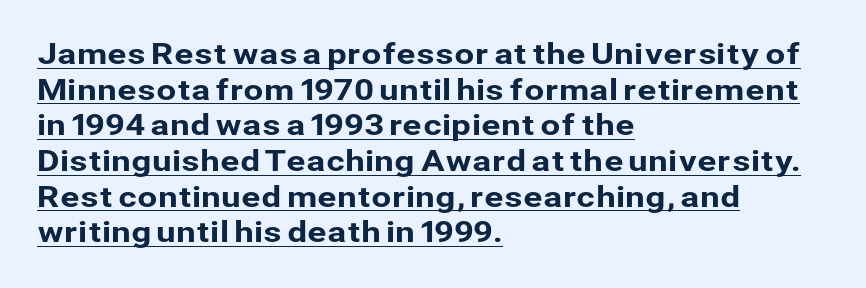
A typesetter would call this proportional, since set widths differ per character. Alignment: flush left. This sample uses an upright cut, with every glyph sitting square on the baseline. Every word sits above its own underline.
